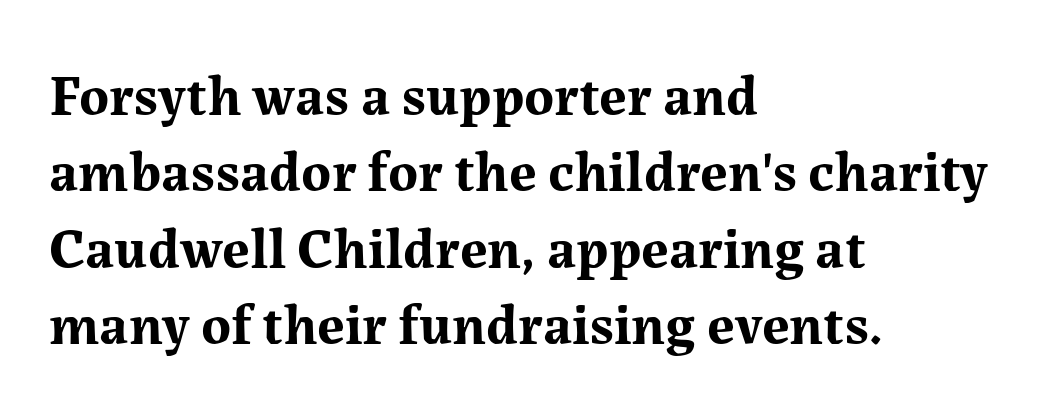
Q: Is the text bold? A: Yes.
Q: Is the text italic (slanted)? A: No, it is upright.
Q: Is the typeface a serif or a sans-serif typeface? A: Serif.
Q: Is the text underlined? A: No.
Q: How is the paragraph aligned? A: Left-aligned.
Q: Is the spacing between letters normal or unusually wide? A: Normal.
Q: Is the spacing between lines tight, normal or loose? A: Normal.
Q: Width (condensed, normal, or wide)? A: Normal.
Q: Stroke contrast? A: Medium.
Q: x-height? A: Medium.
Q: Monospaced? A: No.
